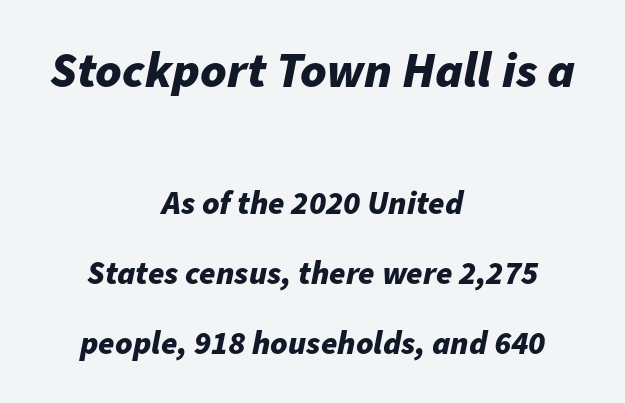
The image shows 50 px bold type, italic (leaning right); set centered, loose line spacing (2.11x), normal letter spacing, not underlined; the first (top) block is 1.52x larger; low stroke contrast and a medium x-height.
